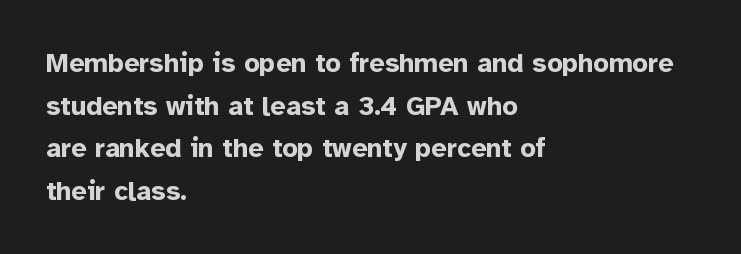
{"italic": "no", "bold": "yes", "underline": "no", "align": "left", "line_spacing": "normal", "line_spacing_ratio": 1.58, "letter_spacing": "normal", "letter_spacing_em": 0.0, "glyph_px": 27}
